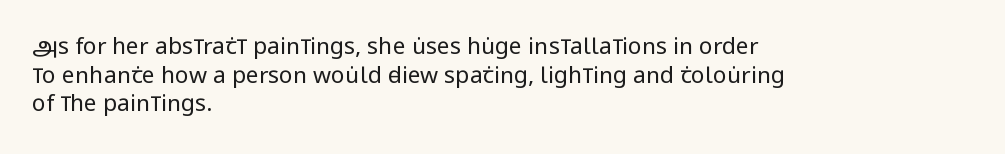
{"italic": "no", "bold": "no", "underline": "no", "align": "left", "line_spacing": "normal", "line_spacing_ratio": 1.25, "letter_spacing": "normal", "letter_spacing_em": 0.0, "glyph_px": 23}
